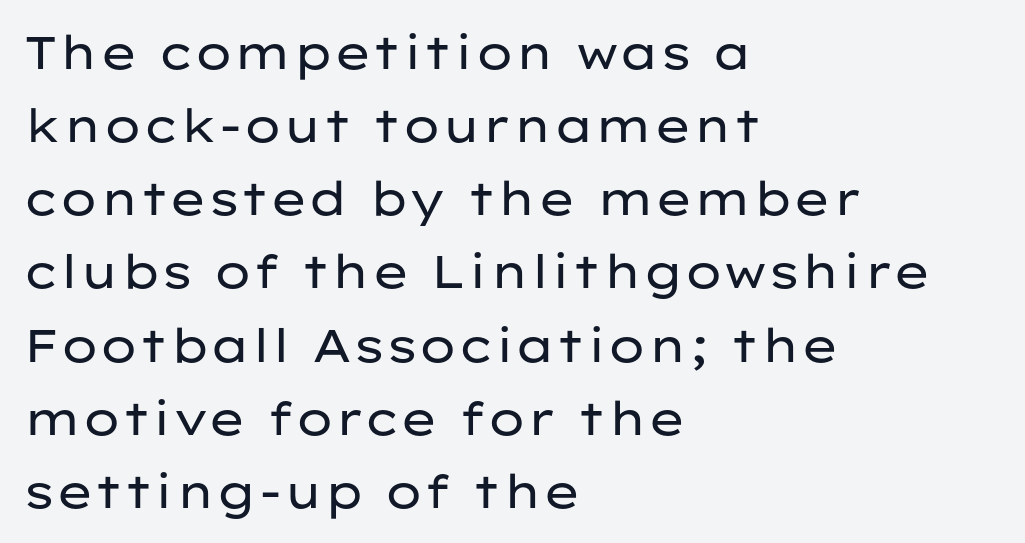
The image shows 46 px regular-weight, wide sans-serif type, upright; set left-aligned, normal line spacing (1.59x), normal letter spacing, not underlined; low stroke contrast and a medium x-height.
